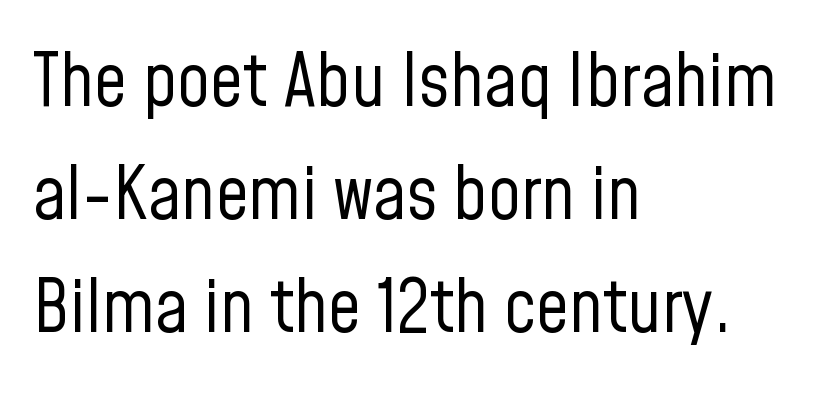
Q: Is the text bold? A: No.
Q: Is the text italic (slanted)? A: No, it is upright.
Q: Is the typeface a serif or a sans-serif typeface? A: Sans-serif.
Q: Is the text underlined? A: No.
Q: How is the paragraph aligned? A: Left-aligned.
Q: Is the spacing between letters normal or unusually wide? A: Normal.
Q: Is the spacing between lines tight, normal or loose? A: Normal.
Q: Width (condensed, normal, or wide)? A: Condensed.
Q: Stroke contrast? A: Low.
Q: x-height? A: Medium.
Q: Monospaced? A: No.
